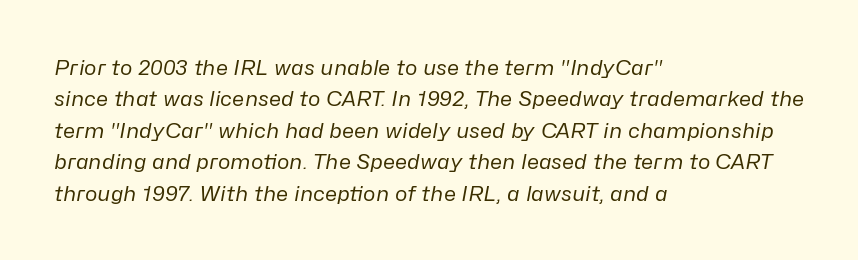
Emphasis-style slanted type is in use. Which margin do the lines hug? The left one — the right edge is uneven. Interline gaps are of average width in this sample. Nothing unusual about the tracking: characters are spaced as the font intends. The characters are drawn with everyday or finer stroke widths. The glyphs are unaccompanied by any horizontal stroke below them.
